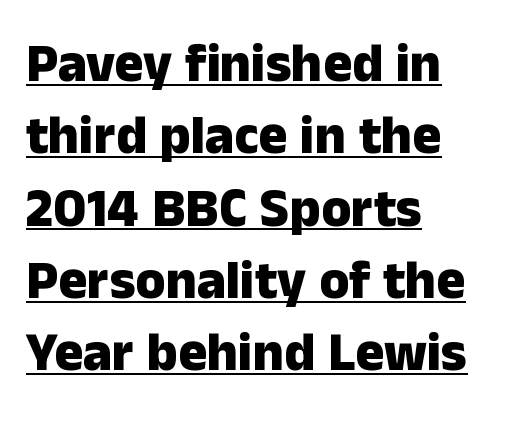
Q: Is the text bold? A: Yes.
Q: Is the text italic (slanted)? A: No, it is upright.
Q: Is the typeface a serif or a sans-serif typeface? A: Sans-serif.
Q: Is the text underlined? A: Yes.
Q: How is the paragraph aligned? A: Left-aligned.
Q: Is the spacing between letters normal or unusually wide? A: Normal.
Q: Is the spacing between lines tight, normal or loose? A: Normal.
Q: Width (condensed, normal, or wide)? A: Normal.
Q: Stroke contrast? A: Low.
Q: x-height? A: Medium.
Q: Monospaced? A: No.
